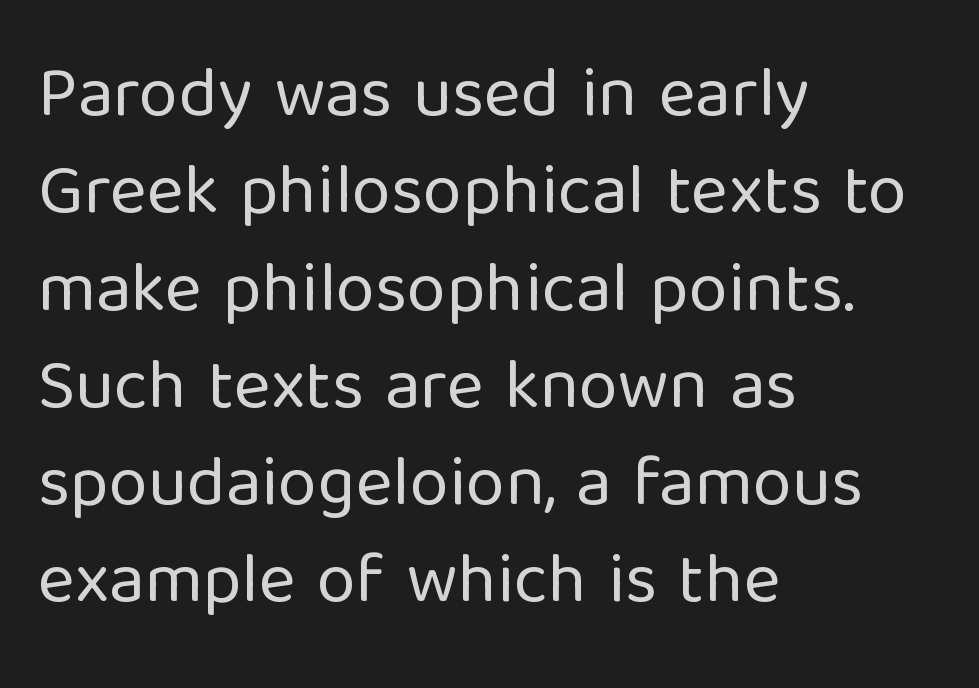
The image shows 71 px regular-weight sans-serif type, upright; set left-aligned, normal line spacing (1.37x), normal letter spacing, not underlined; low stroke contrast and a medium x-height.
